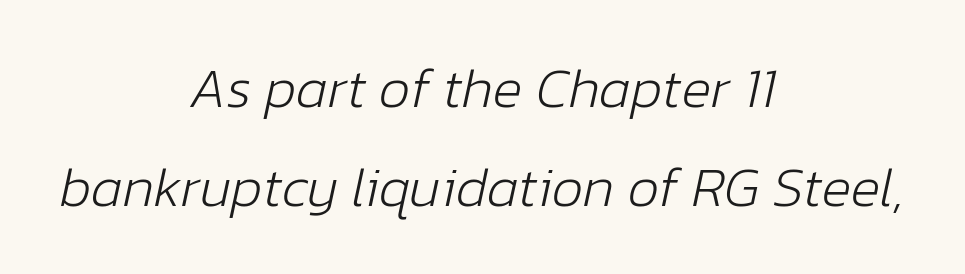
{"italic": "yes", "lean": "right", "slant_degrees": 12, "bold": "no", "weight": "light", "width": "normal", "stroke_contrast": "low", "x_height": "medium", "monospaced": "no", "underline": "no", "align": "center", "line_spacing_ratio": 1.76, "letter_spacing": "normal", "letter_spacing_em": 0.0, "glyph_px": 56}
